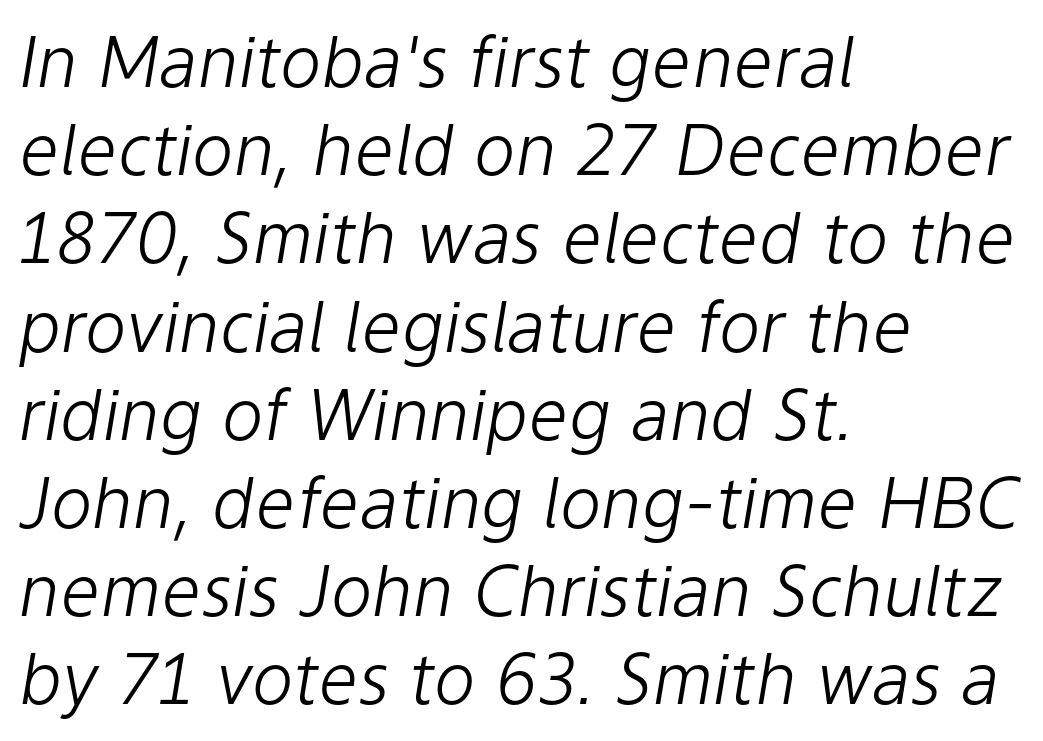
A normal amount of white space separates one row of letters from the next. These glyphs show unthickened strokes, regular width or finer. Each line starts at the same left margin while the right side varies. Rendered with sloped, italic letterforms. Letter spacing: default.
